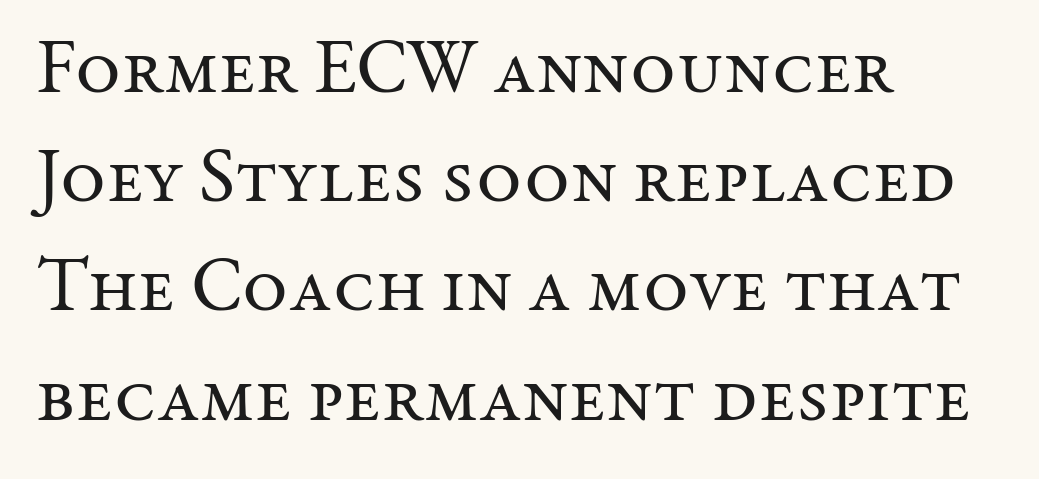
Q: Is the text bold? A: No.
Q: Is the text italic (slanted)? A: No, it is upright.
Q: Is the typeface a serif or a sans-serif typeface? A: Serif.
Q: Is the text underlined? A: No.
Q: How is the paragraph aligned? A: Left-aligned.
Q: Is the spacing between letters normal or unusually wide? A: Normal.
Q: Is the spacing between lines tight, normal or loose? A: Normal.
Q: Width (condensed, normal, or wide)? A: Normal.
Q: Stroke contrast? A: Medium.
Q: x-height? A: Medium.
Q: Monospaced? A: No.
